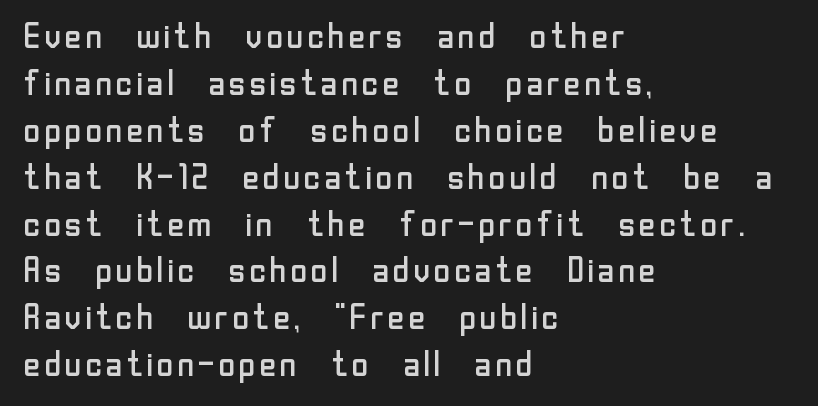
The image shows 35 px regular-weight sans-serif type, upright; set left-aligned, normal line spacing (1.34x), normal letter spacing, not underlined; low stroke contrast and a medium x-height.
